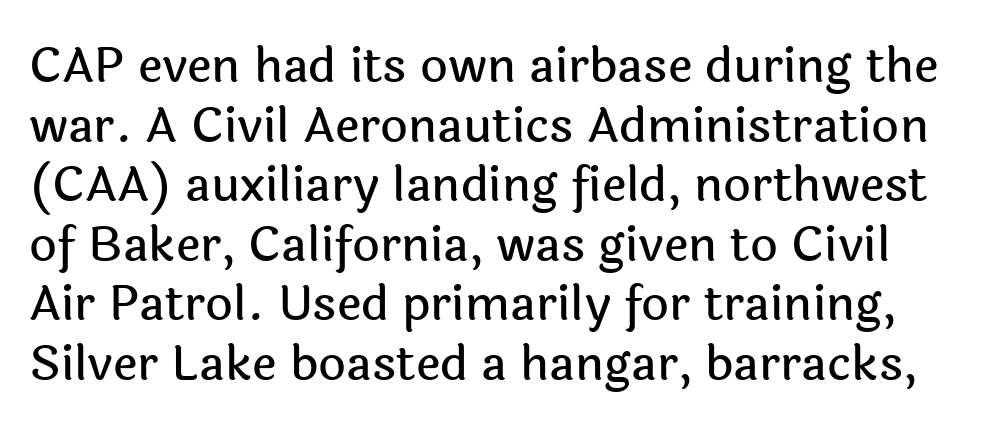
Style check: upright. The passage shown is typed in a proportional face where columns would drift. Decoration check: the copy has no underline. Nobody touched the tracking dial on this one.
